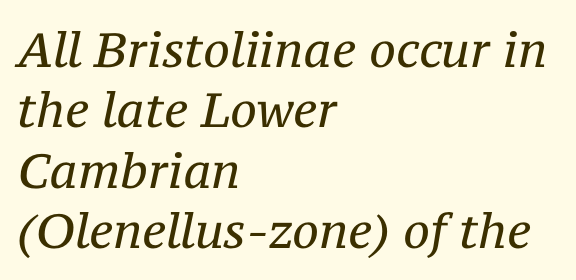
{"serif": "yes", "italic": "yes", "lean": "right", "slant_degrees": 12, "bold": "no", "weight": "regular", "width": "normal", "stroke_contrast": "medium", "x_height": "medium", "monospaced": "no", "underline": "no", "align": "left", "line_spacing": "normal", "line_spacing_ratio": 1.26, "letter_spacing": "normal", "letter_spacing_em": 0.0, "glyph_px": 48}
